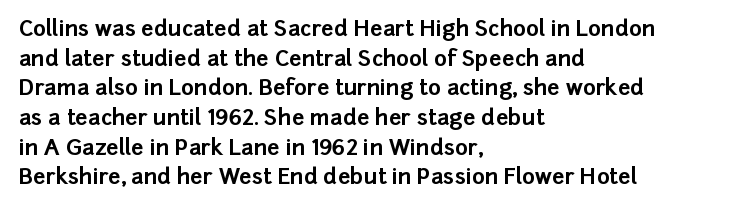
Q: Is the text bold? A: Yes.
Q: Is the text italic (slanted)? A: No, it is upright.
Q: Is the text underlined? A: No.
Q: How is the paragraph aligned? A: Left-aligned.
Q: Is the spacing between letters normal or unusually wide? A: Normal.
Q: Is the spacing between lines tight, normal or loose? A: Normal.
